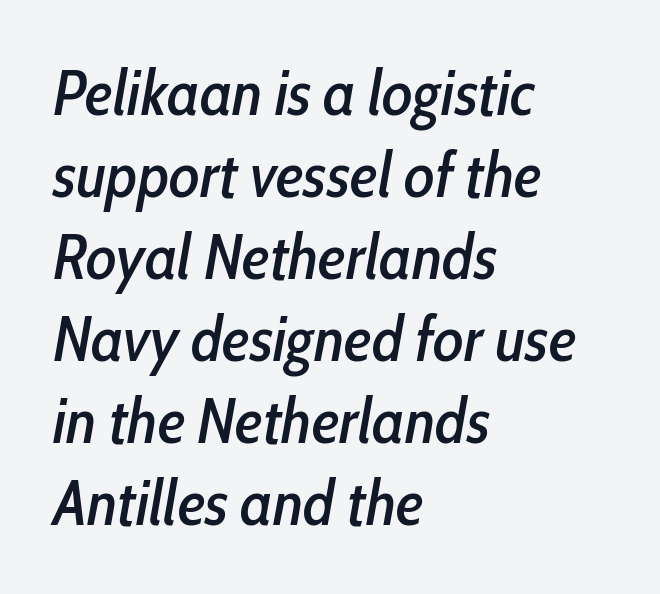
The image shows 64 px condensed type, italic (leaning right); set left-aligned, normal line spacing (1.28x), normal letter spacing, not underlined; low stroke contrast and a medium x-height.
